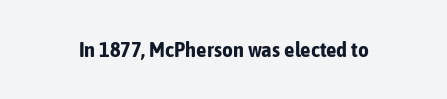
The image shows 21 px bold type, upright; set normal letter spacing, not underlined.
